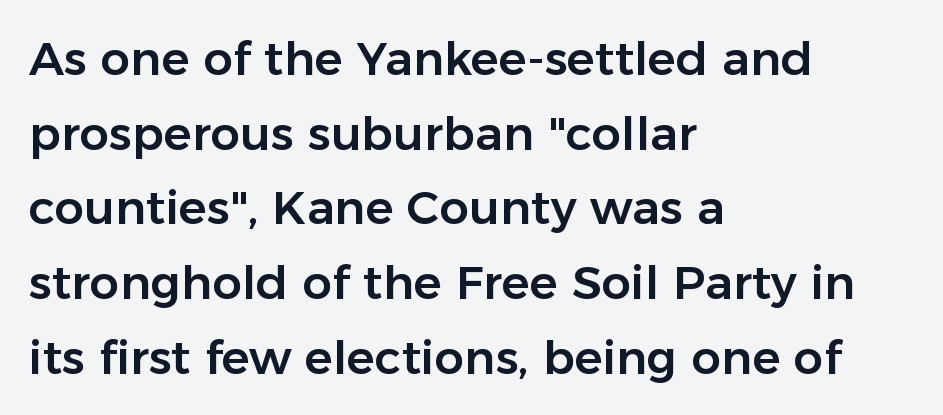
{"serif": "no", "italic": "no", "width": "normal", "stroke_contrast": "low", "x_height": "medium", "monospaced": "no", "underline": "no", "align": "left", "line_spacing": "normal", "line_spacing_ratio": 1.59, "letter_spacing": "normal", "letter_spacing_em": 0.0, "glyph_px": 47}
